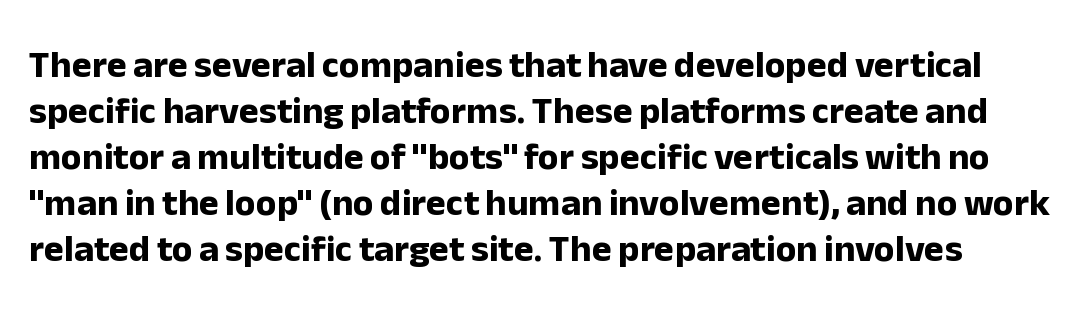
{"serif": "no", "italic": "no", "bold": "yes", "weight": "bold", "width": "normal", "stroke_contrast": "low", "x_height": "medium", "monospaced": "no", "underline": "no", "line_spacing_ratio": 1.21, "letter_spacing": "normal", "letter_spacing_em": 0.0, "glyph_px": 38}
